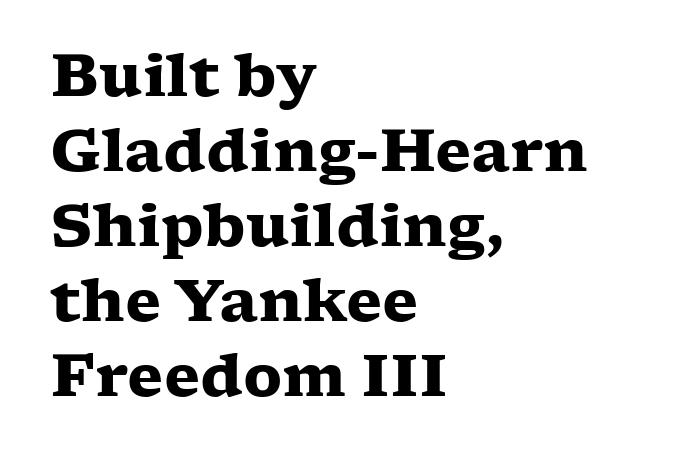
{"serif": "yes", "italic": "no", "bold": "yes", "weight": "heavy", "width": "wide", "stroke_contrast": "low", "x_height": "medium", "monospaced": "no", "underline": "no", "align": "left", "line_spacing": "normal", "line_spacing_ratio": 1.27, "letter_spacing": "normal", "letter_spacing_em": 0.0, "glyph_px": 59}
